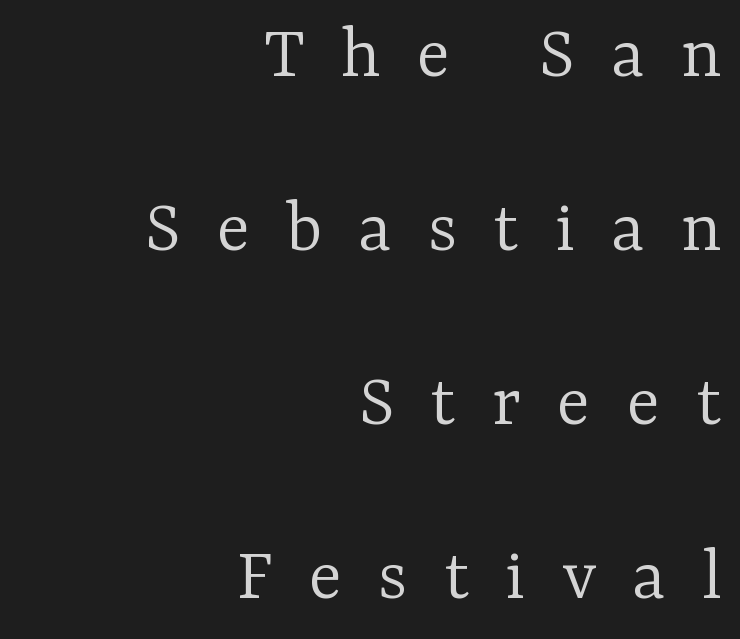
Here the designer chose a conventional face with non-uniform glyph widths. I'd call this a serif setting — the letters wear small feet. Someone cranked the tracking dial way up on this one. Horizontal bands of white between lines are thick stripes.
